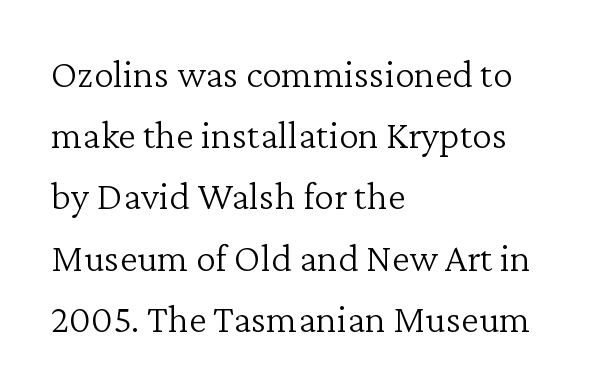
A quiet, ordinary-to-light weight characterises the typeface. The designer went with a serif here, giving each stem small feet. Is the letter spacing exaggerated? No — it looks like the ordinary default. The letters stand straight up with perfectly vertical stems. Proportional: the letters do not fall into vertical columns. One-word summary of the alignment: left.
